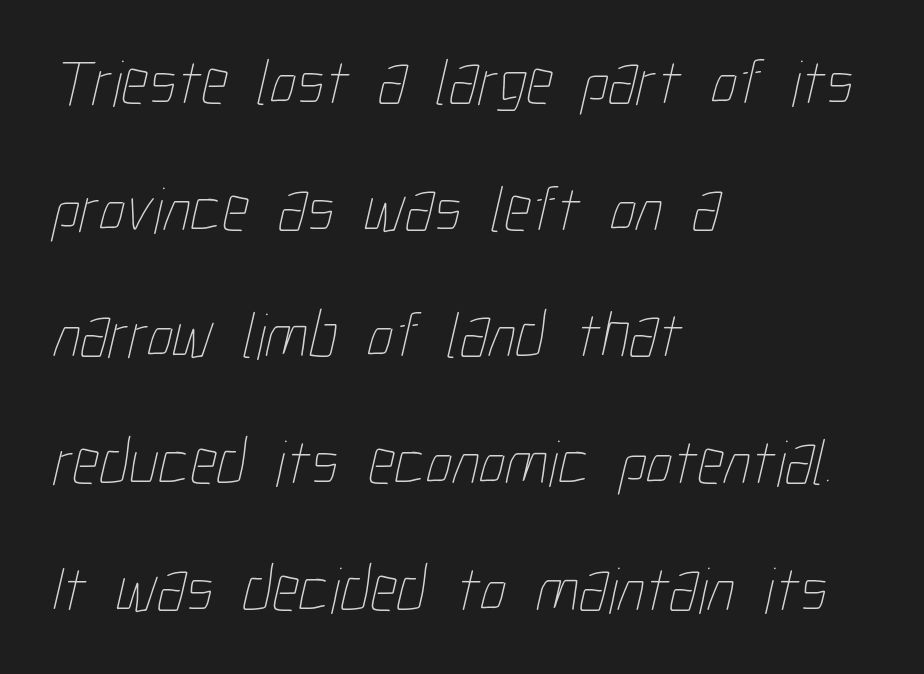
Q: Is the text bold? A: No.
Q: Is the text underlined? A: No.
Q: How is the paragraph aligned? A: Left-aligned.
Q: Is the spacing between letters normal or unusually wide? A: Normal.
Q: Is the spacing between lines tight, normal or loose? A: Loose.
Q: Width (condensed, normal, or wide)? A: Condensed.
Q: Stroke contrast? A: Low.
Q: x-height? A: Medium.
Q: Monospaced? A: No.
